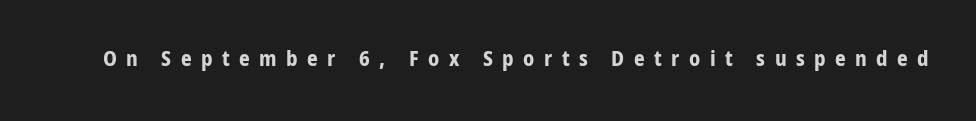
Q: Is the text bold? A: Yes.
Q: Is the text italic (slanted)? A: No, it is upright.
Q: Is the text underlined? A: No.
Q: Is the spacing between letters normal or unusually wide? A: Unusually wide.
